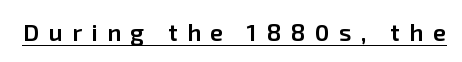
{"italic": "no", "bold": "semi", "underline": "yes", "letter_spacing": "wide", "letter_spacing_em": 0.39, "glyph_px": 24}
